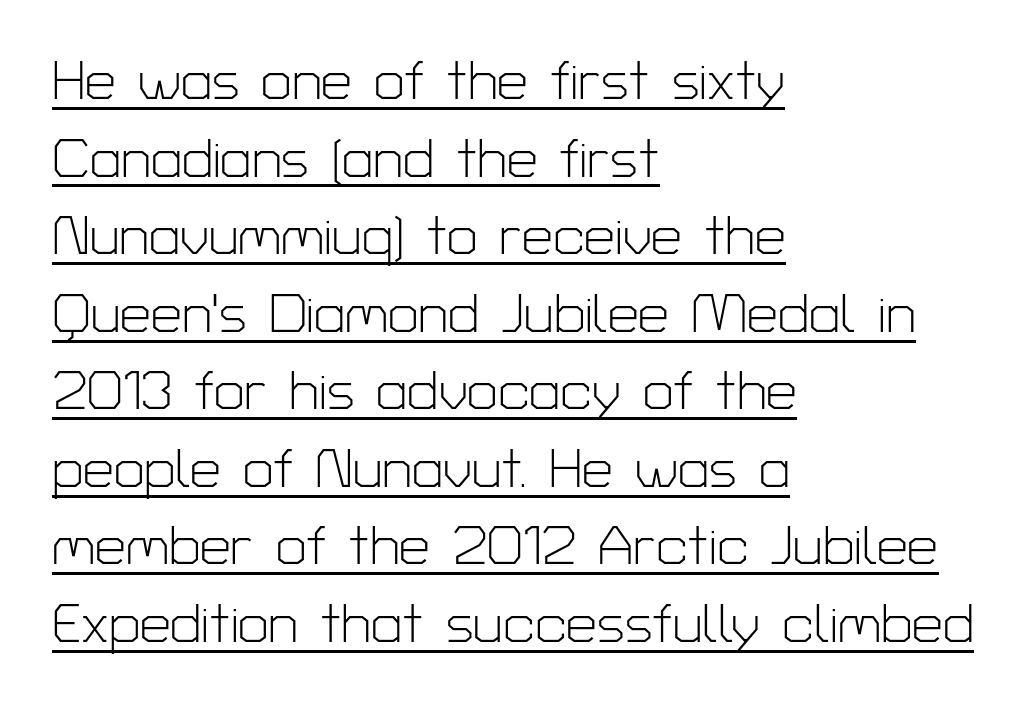
The image shows 55 px light sans-serif type, upright; set left-aligned, normal line spacing (1.41x), normal letter spacing, underlined; low stroke contrast and a medium x-height.
